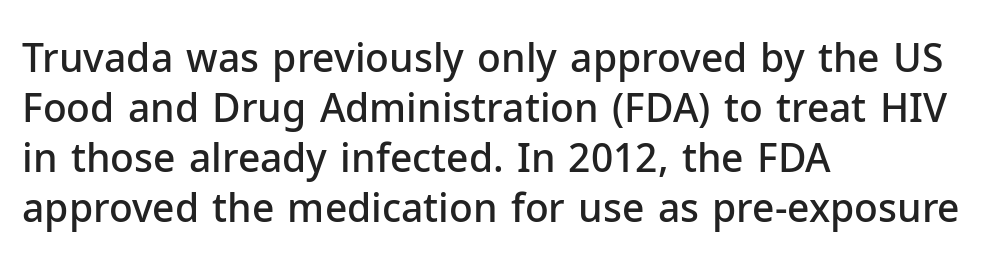
The image shows 39 px semibold sans-serif type, upright; set left-aligned, normal line spacing (1.28x), normal letter spacing, not underlined; low stroke contrast and a medium x-height.
